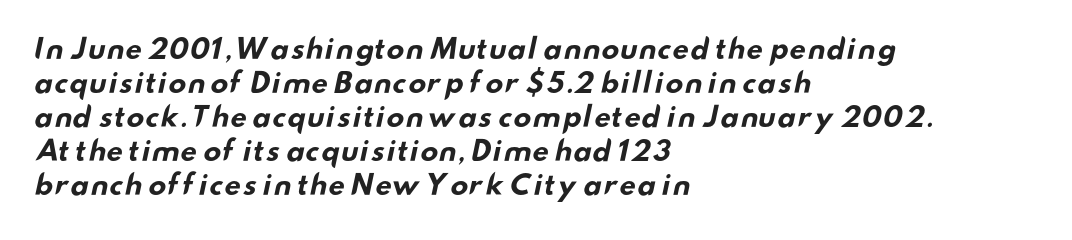
{"bold": "yes", "underline": "no", "align": "left", "line_spacing": "normal", "line_spacing_ratio": 1.26, "letter_spacing": "normal", "letter_spacing_em": 0.0, "glyph_px": 27}
